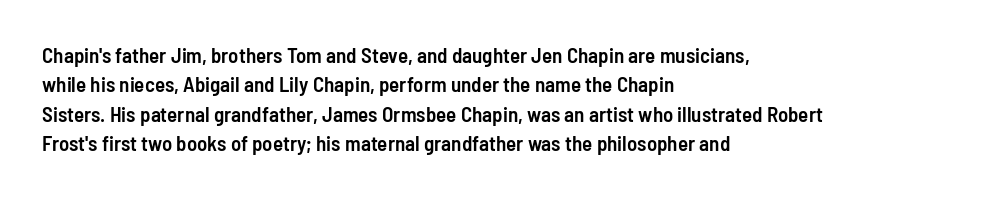
Q: Is the text bold? A: Semi-bold.
Q: Is the text italic (slanted)? A: No, it is upright.
Q: Is the text underlined? A: No.
Q: How is the paragraph aligned? A: Left-aligned.
Q: Is the spacing between letters normal or unusually wide? A: Normal.
Q: Is the spacing between lines tight, normal or loose? A: Normal.
